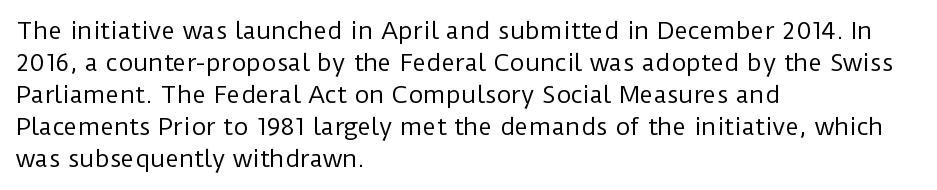
The image shows 23 px text type, upright; set left-aligned, normal line spacing (1.39x), normal letter spacing, not underlined.
